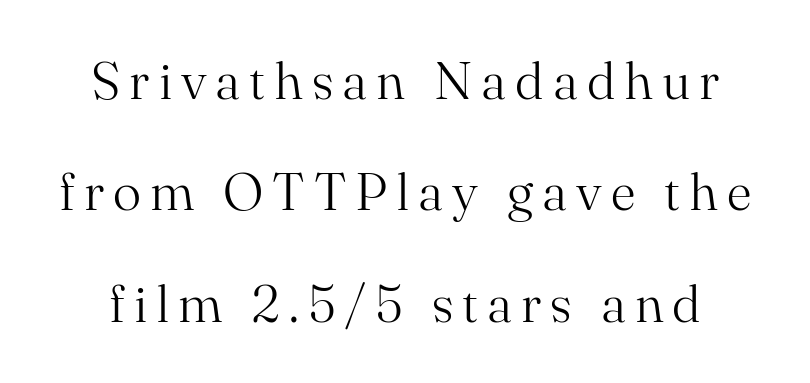
I'd call this a serif setting — the letters wear small feet. Looks like regular typesetting: each glyph gets only the width it needs. No letter is thick-stroked: the sample isn't bold. Is there much room between lines? Yes — plenty of vertical air separates them.
